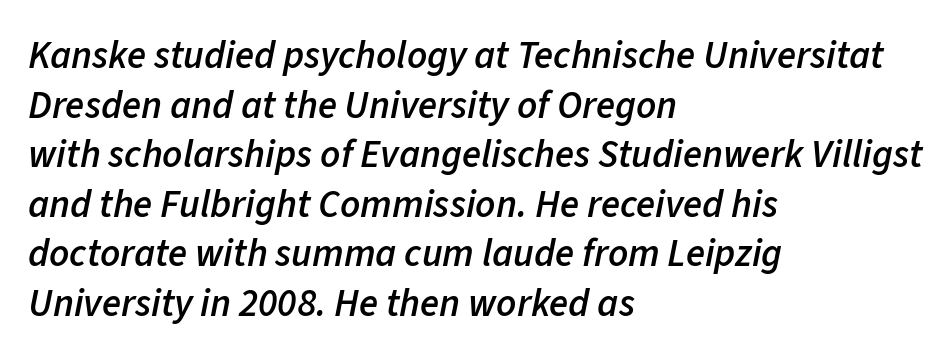
The image shows 39 px semibold type, italic (leaning right); set left-aligned, normal line spacing (1.27x), normal letter spacing, not underlined; low stroke contrast and a medium x-height.
